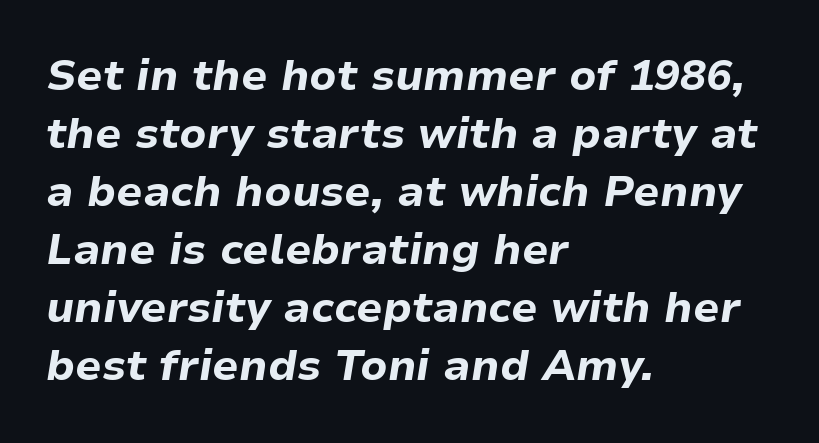
{"italic": "yes", "lean": "right", "slant_degrees": 9, "bold": "yes", "weight": "bold", "width": "normal", "stroke_contrast": "low", "x_height": "medium", "monospaced": "no", "underline": "no", "align": "left", "line_spacing": "normal", "line_spacing_ratio": 1.35, "letter_spacing": "normal", "letter_spacing_em": 0.0, "glyph_px": 43}
